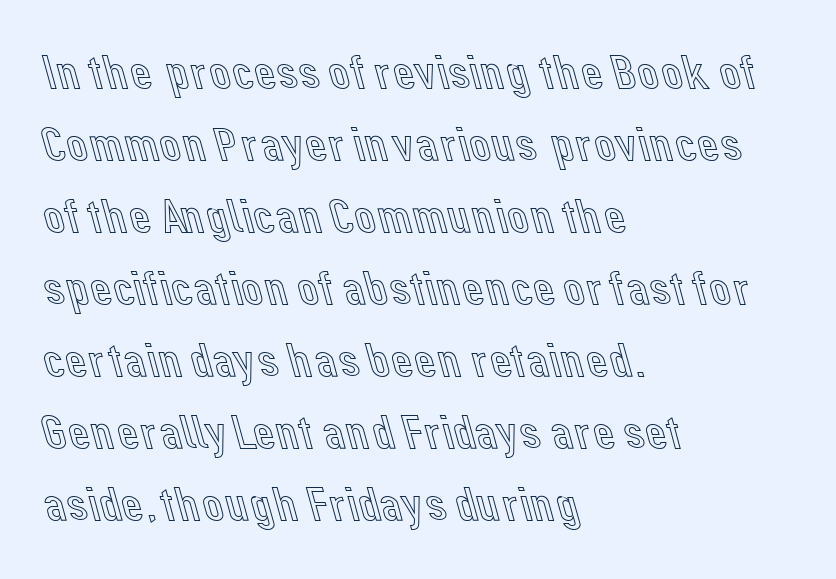
{"width": "normal", "x_height": "medium", "monospaced": "no", "underline": "no", "align": "left", "line_spacing": "normal", "line_spacing_ratio": 1.5, "letter_spacing": "normal", "letter_spacing_em": 0.0, "glyph_px": 48}
